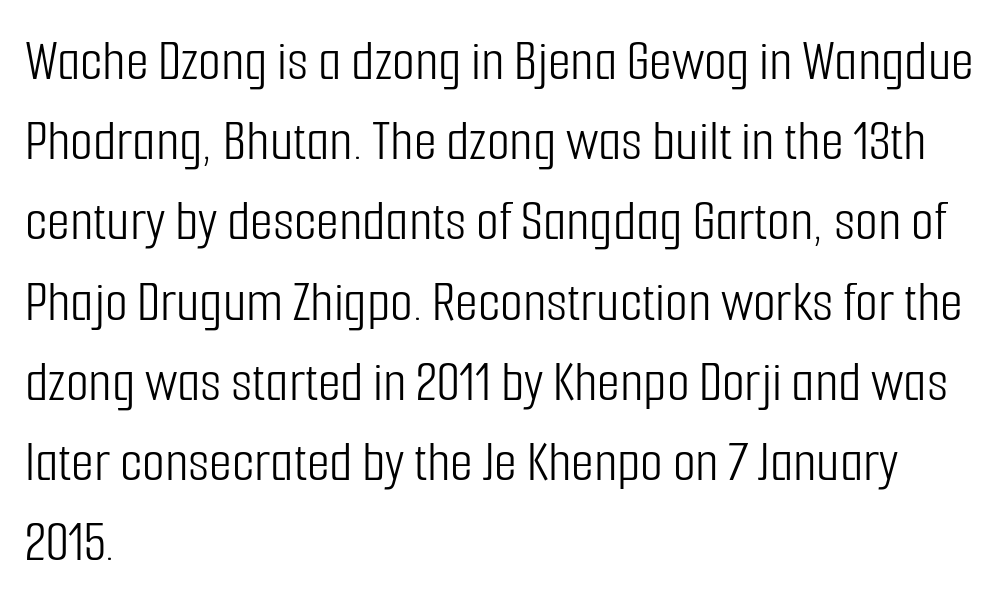
The typography opts for an upright posture over an oblique one. The passage is arranged the way most books set body copy — flush left. Is this a fixed-width face? No — the glyphs have proportional, varying widths. Is the stroke heavy? The answer is a plain regular-or-lighter.
